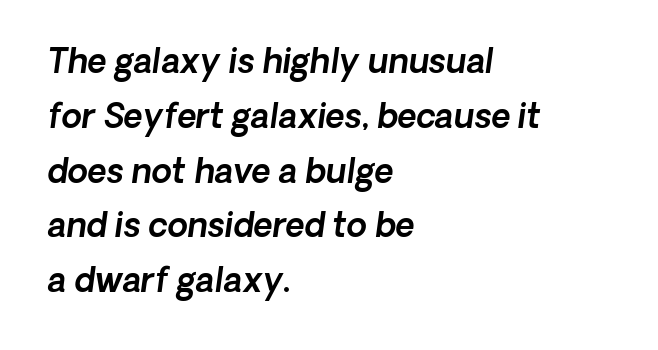
Q: Is the typeface a serif or a sans-serif typeface? A: Sans-serif.
Q: Is the text underlined? A: No.
Q: How is the paragraph aligned? A: Left-aligned.
Q: Is the spacing between letters normal or unusually wide? A: Normal.
Q: Is the spacing between lines tight, normal or loose? A: Normal.
Q: Width (condensed, normal, or wide)? A: Normal.
Q: x-height? A: Medium.
Q: Monospaced? A: No.
